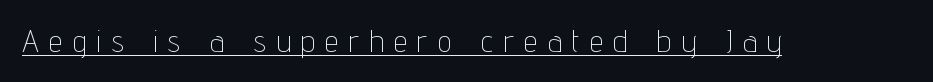
Compared with typical body copy, the letter spacing here is much looser. This is roman type, the default non-slanted kind. The passage shown is typed in a proportional face where columns would drift. No feet cap the strokes, marking this as sans-serif type.
